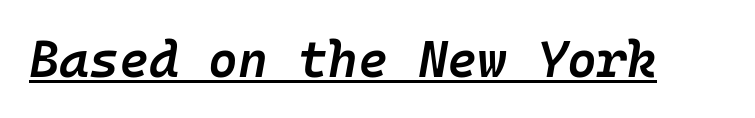
The image shows 51 px semibold type, italic (leaning right), monospaced; set normal letter spacing, underlined; low stroke contrast and a medium x-height.
